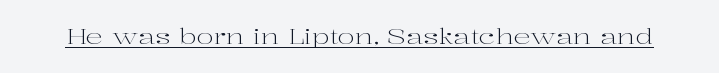
{"italic": "no", "bold": "no", "underline": "yes", "letter_spacing": "normal", "letter_spacing_em": 0.0, "glyph_px": 21}
